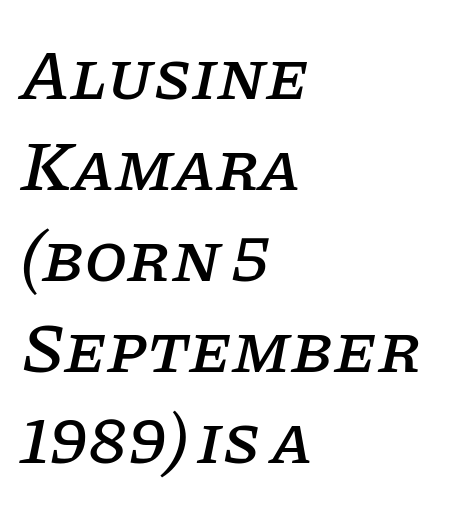
The image shows 70 px serif type, italic (leaning right); set left-aligned, normal line spacing (1.3x), normal letter spacing, not underlined; low stroke contrast and a large x-height.
